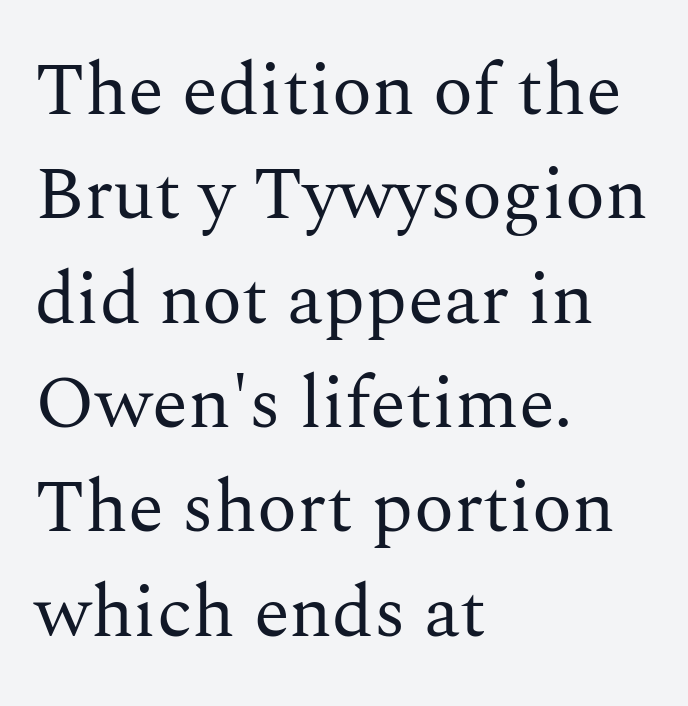
Q: Is the text bold? A: No.
Q: Is the text italic (slanted)? A: No, it is upright.
Q: Is the typeface a serif or a sans-serif typeface? A: Serif.
Q: Is the text underlined? A: No.
Q: How is the paragraph aligned? A: Left-aligned.
Q: Is the spacing between letters normal or unusually wide? A: Normal.
Q: Is the spacing between lines tight, normal or loose? A: Normal.
Q: Width (condensed, normal, or wide)? A: Normal.
Q: Stroke contrast? A: Medium.
Q: x-height? A: Medium.
Q: Monospaced? A: No.
